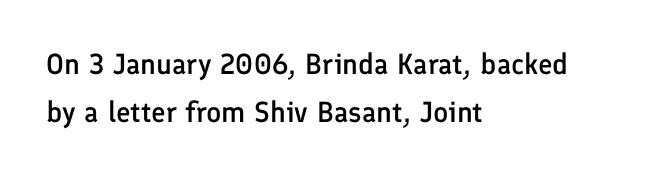
{"serif": "no", "italic": "no", "bold": "semi", "weight": "semibold", "width": "normal", "stroke_contrast": "low", "x_height": "medium", "monospaced": "no", "underline": "no", "align": "left", "line_spacing": "normal", "line_spacing_ratio": 1.64, "letter_spacing": "normal", "letter_spacing_em": 0.0, "glyph_px": 29}
